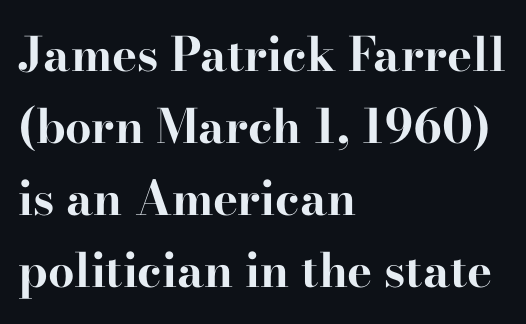
The image shows 47 px bold, wide serif type, upright; set left-aligned, normal line spacing (1.53x), normal letter spacing, not underlined; high stroke contrast and a small x-height.
